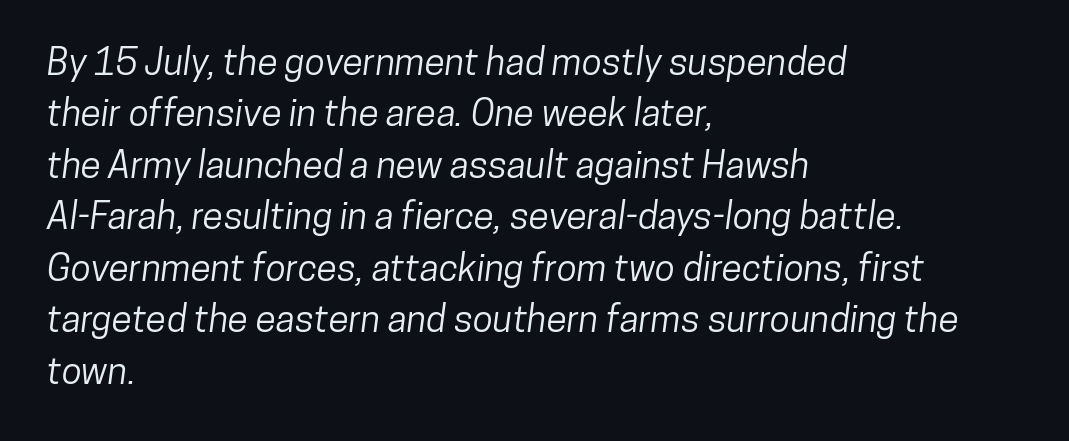
Do the characters align in a grid? No, the font is proportional. Each word holds together tightly as a unit, with standard inter-letter gaps. The font family rendered here belongs to the sans-serif group. Visually the block forms a straight wall on the left and a jagged coastline on the right. The rows are spaced the way most documents space them.
